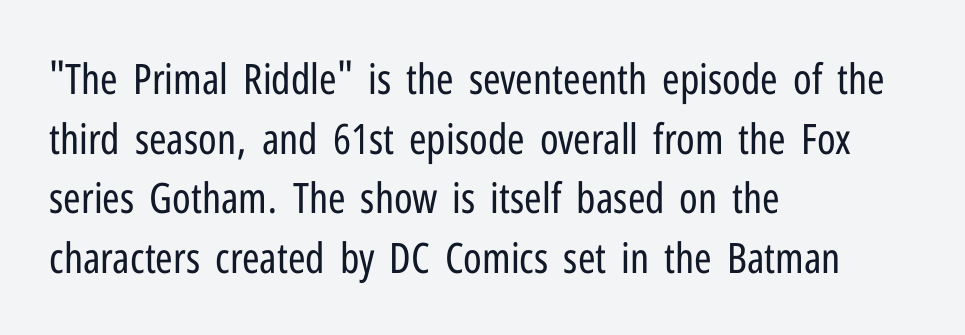
The image shows 42 px regular-weight, condensed sans-serif type, upright; set left-aligned, normal line spacing (1.42x), normal letter spacing, not underlined; low stroke contrast and a medium x-height.
